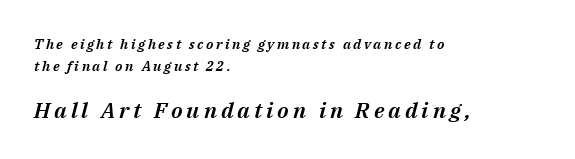
The image shows 22 px text type, italic (leaning right); set left-aligned, normal line spacing (1.54x), not underlined; the second (bottom) block is 1.57x larger.
